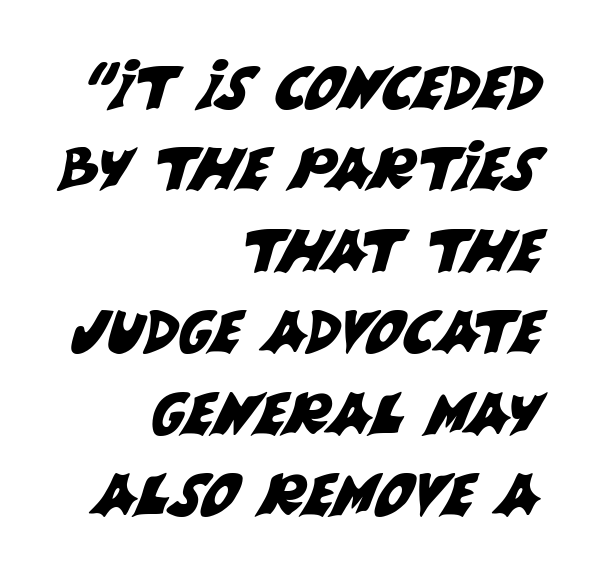
The image shows 59 px sans-serif type; set right-aligned, normal line spacing (1.38x), normal letter spacing, not underlined; medium stroke contrast and a large x-height.
